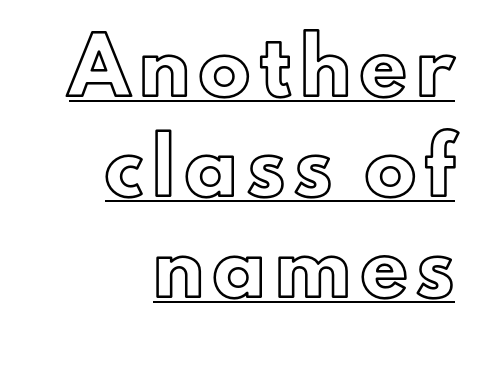
The typography opts for an upright posture over an oblique one. Underlined type. This block would shrink considerably if given ordinary leading; it's expanded now. These lines stack with their right ends in a neat column. The letters advance in unequal steps, a hallmark of proportional type.
